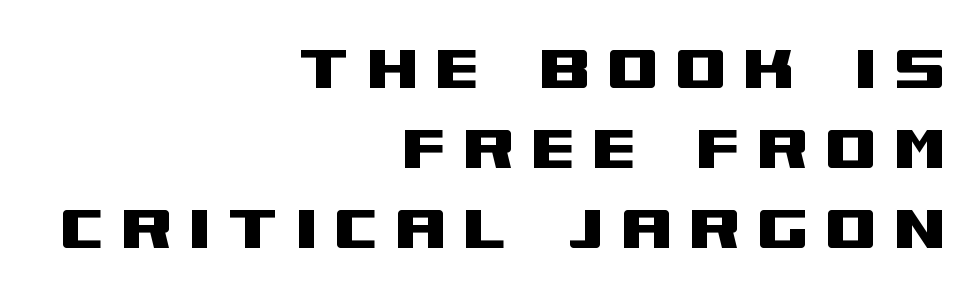
The image shows 75 px wide sans-serif type, upright; set right-aligned, tight line spacing (1.07x), unusually wide letter spacing (+0.21 em), not underlined; medium stroke contrast and a large x-height.
